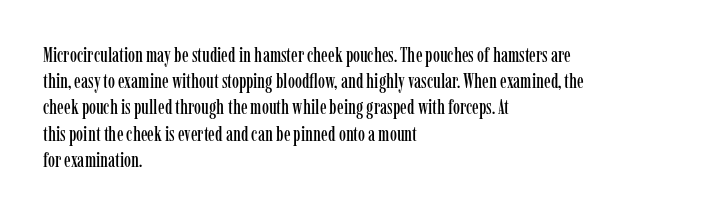
Q: Is the text italic (slanted)? A: No, it is upright.
Q: Is the text underlined? A: No.
Q: How is the paragraph aligned? A: Left-aligned.
Q: Is the spacing between letters normal or unusually wide? A: Normal.
Q: Is the spacing between lines tight, normal or loose? A: Normal.
